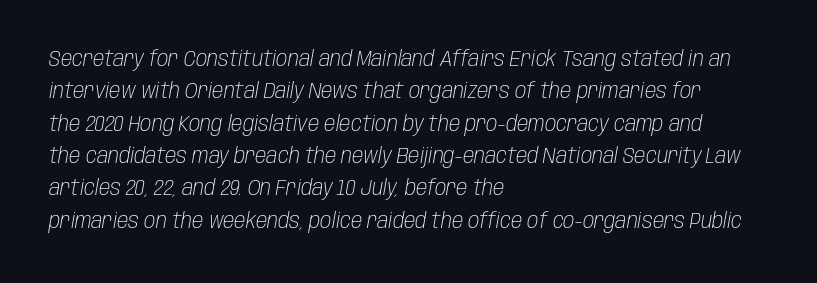
{"italic": "yes", "lean": "right", "slant_degrees": 10, "bold": "no", "underline": "no", "align": "left", "line_spacing": "normal", "line_spacing_ratio": 1.54, "letter_spacing": "normal", "letter_spacing_em": 0.0, "glyph_px": 21}
